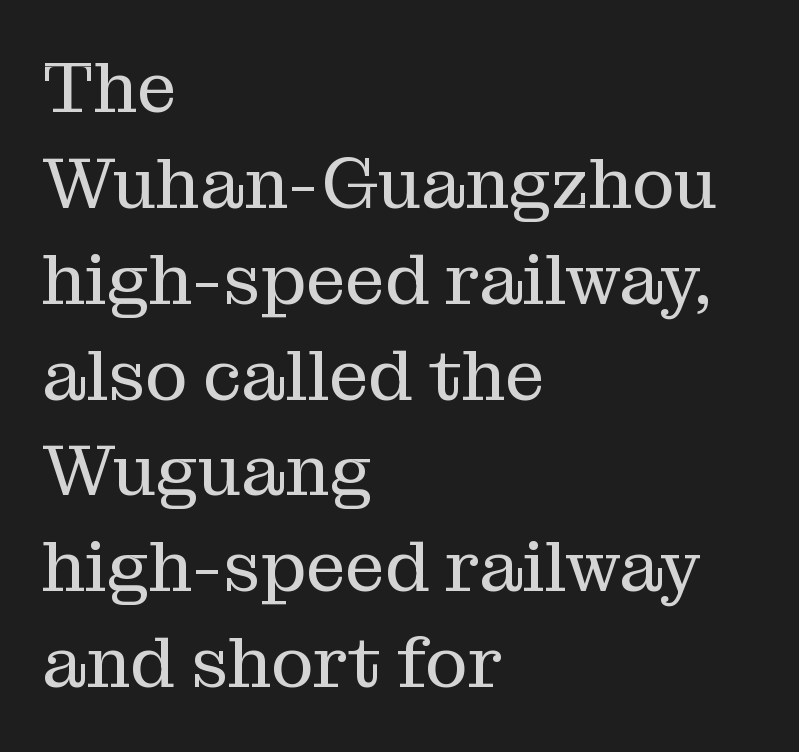
The image shows 71 px regular-weight serif type, upright; set left-aligned, normal line spacing (1.35x), normal letter spacing, not underlined; medium stroke contrast and a medium x-height.
